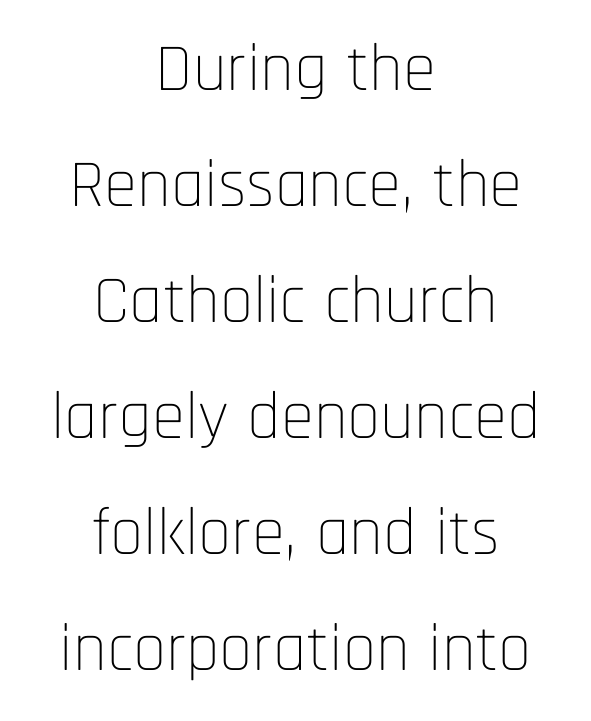
Stem width sits at or under what a default text font uses. Is this a sans? Yes — the strokes have no serifs. Character widths vary here, with narrow letters taking less room than wide ones. Italic? Not at all — the glyphs are vertical. Each word holds together tightly as a unit, with standard inter-letter gaps. Notice how the passage keeps no hard edge, just a central spine.
